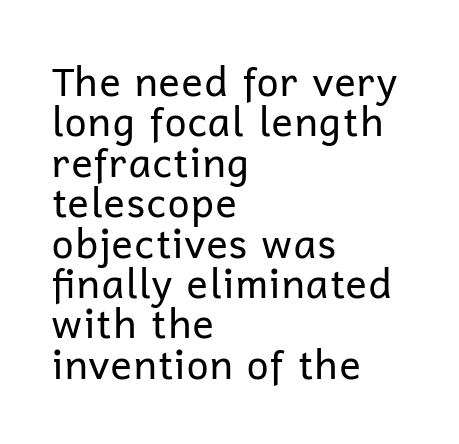
This rendering leaves character spacing at its baseline value. The letters carry no serifs — their stems end cleanly without finishing strokes. Rule under the text: the space is simply empty. Weight class: somewhere from thin through regular. Compared with a centered layout, this one pins lines to the left instead.
